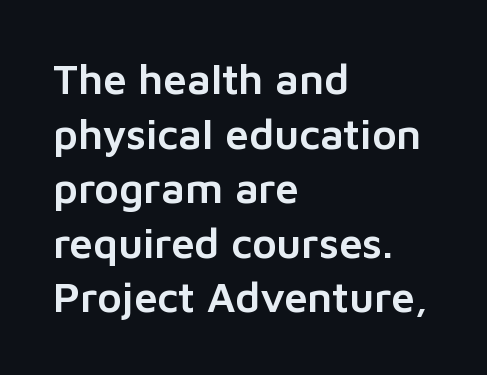
Q: Is the text italic (slanted)? A: No, it is upright.
Q: Is the typeface a serif or a sans-serif typeface? A: Sans-serif.
Q: Is the text underlined? A: No.
Q: How is the paragraph aligned? A: Left-aligned.
Q: Is the spacing between letters normal or unusually wide? A: Normal.
Q: Is the spacing between lines tight, normal or loose? A: Normal.
Q: Width (condensed, normal, or wide)? A: Normal.
Q: Stroke contrast? A: Low.
Q: x-height? A: Medium.
Q: Monospaced? A: No.
